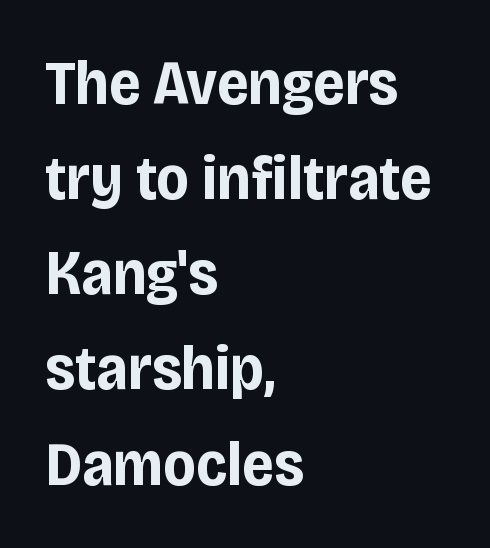
Q: Is the text bold? A: Yes.
Q: Is the text italic (slanted)? A: No, it is upright.
Q: Is the typeface a serif or a sans-serif typeface? A: Sans-serif.
Q: Is the text underlined? A: No.
Q: How is the paragraph aligned? A: Left-aligned.
Q: Is the spacing between letters normal or unusually wide? A: Normal.
Q: Is the spacing between lines tight, normal or loose? A: Normal.
Q: Width (condensed, normal, or wide)? A: Condensed.
Q: Stroke contrast? A: Low.
Q: x-height? A: Large.
Q: Monospaced? A: No.
